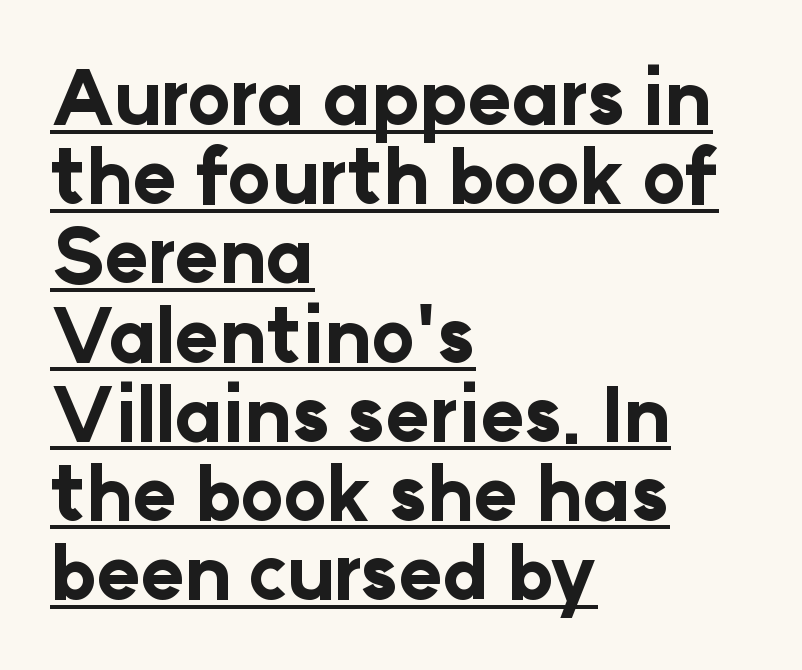
Q: Is the text bold? A: Yes.
Q: Is the text italic (slanted)? A: No, it is upright.
Q: Is the typeface a serif or a sans-serif typeface? A: Sans-serif.
Q: Is the text underlined? A: Yes.
Q: How is the paragraph aligned? A: Left-aligned.
Q: Is the spacing between letters normal or unusually wide? A: Normal.
Q: Is the spacing between lines tight, normal or loose? A: Tight.
Q: Width (condensed, normal, or wide)? A: Normal.
Q: Stroke contrast? A: Low.
Q: x-height? A: Medium.
Q: Monospaced? A: No.
